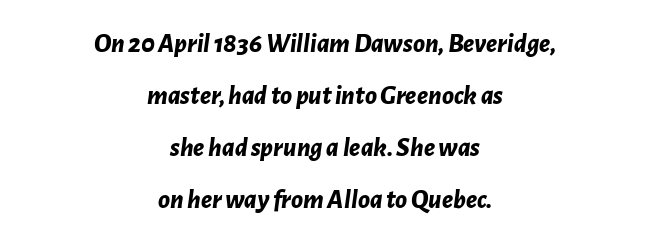
Q: Is the text bold? A: Yes.
Q: Is the text italic (slanted)? A: Yes, it leans right by about 7 degrees.
Q: Is the text underlined? A: No.
Q: How is the paragraph aligned? A: Centered.
Q: Is the spacing between letters normal or unusually wide? A: Normal.
Q: Is the spacing between lines tight, normal or loose? A: Loose.
